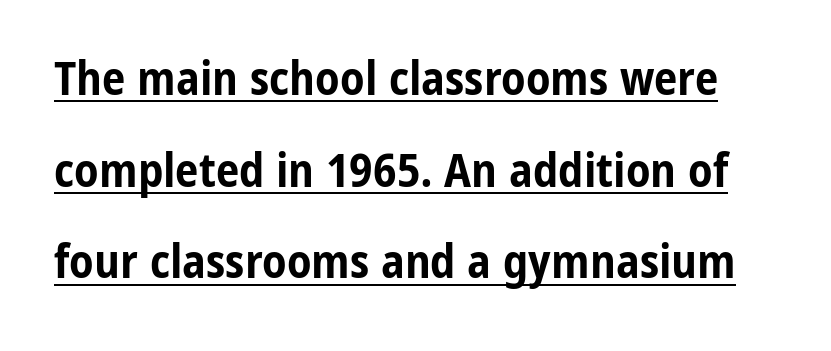
The image shows 47 px bold, condensed sans-serif type, upright; set loose line spacing (1.95x), normal letter spacing, underlined; low stroke contrast and a medium x-height.
